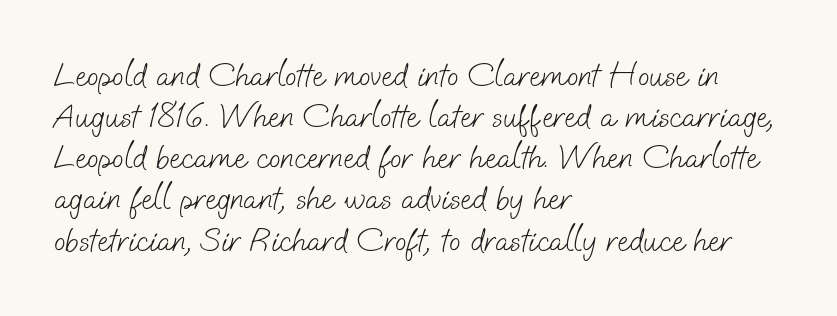
Honestly, there is no underline to notice here at all. Spacing between characters is what you'd get straight out of the box. Visually the block forms a straight wall on the left and a jagged coastline on the right. No feet cap the strokes, marking this as sans-serif type.
